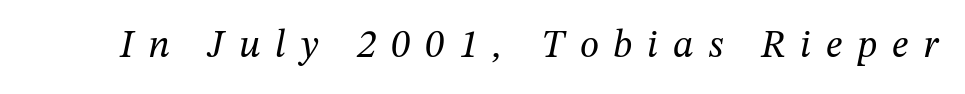
The image shows 39 px regular-weight serif type, italic (leaning right); set unusually wide letter spacing (+0.38 em), not underlined; medium stroke contrast and a medium x-height.
